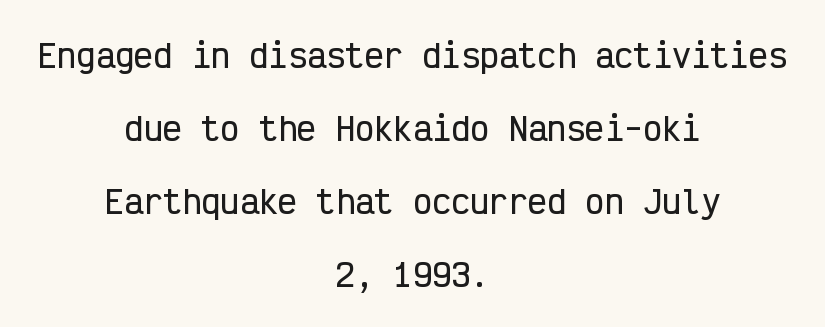
{"serif": "no", "italic": "no", "width": "condensed", "stroke_contrast": "low", "x_height": "medium", "monospaced": "yes", "underline": "no", "align": "center", "line_spacing": "loose", "line_spacing_ratio": 2.28, "letter_spacing": "normal", "letter_spacing_em": 0.0, "glyph_px": 32}
